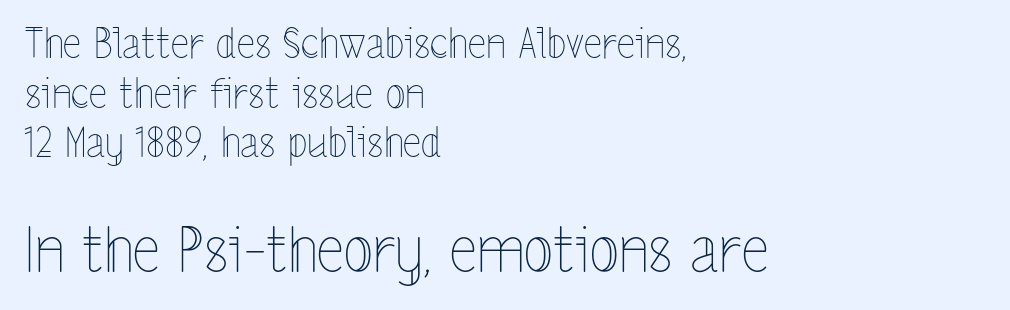
The image shows 61 px thin, condensed type, upright; set left-aligned, line spacing 1.21x, normal letter spacing, not underlined; the second (bottom) block is 1.49x larger; a medium x-height.
